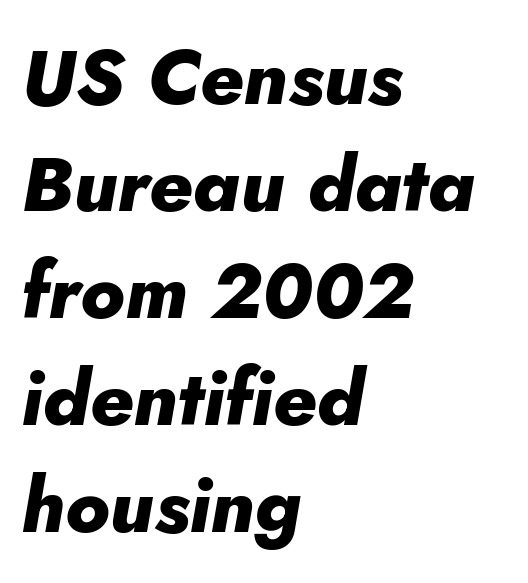
An italicized treatment has been applied to the whole sample. Note the varied advance widths — an 'i' is clearly narrower than an 'm'. Check under the words: just untouched page. Each line starts at the same left margin while the right side varies. These words are printed bold, with thick strokes throughout.
